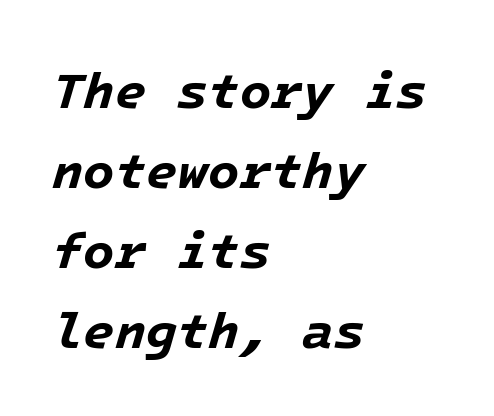
The image shows 51 px bold type, italic (leaning right); set left-aligned, normal line spacing (1.57x), normal letter spacing, not underlined; low stroke contrast and a medium x-height.
